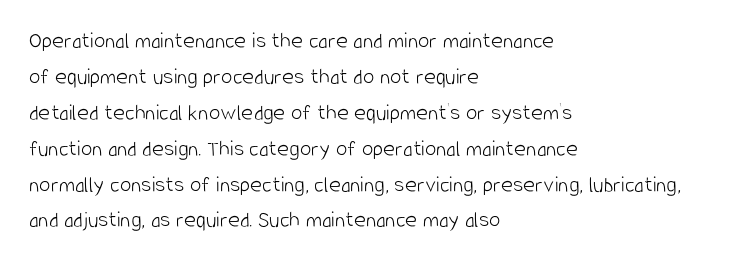
Q: Is the text bold? A: No.
Q: Is the text italic (slanted)? A: No, it is upright.
Q: Is the text underlined? A: No.
Q: How is the paragraph aligned? A: Left-aligned.
Q: Is the spacing between letters normal or unusually wide? A: Normal.
Q: Is the spacing between lines tight, normal or loose? A: Normal.
